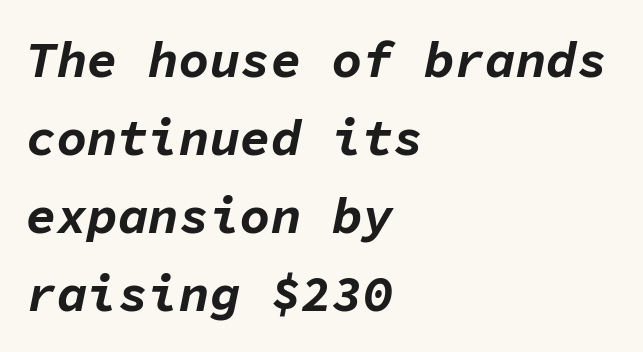
The image shows 51 px bold type, italic (leaning right), monospaced; set left-aligned, normal line spacing (1.53x), normal letter spacing, not underlined; low stroke contrast and a medium x-height.
